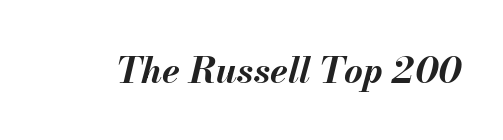
{"italic": "yes", "lean": "right", "slant_degrees": 13, "bold": "yes", "weight": "bold", "width": "normal", "stroke_contrast": "medium", "x_height": "small", "monospaced": "no", "underline": "no", "letter_spacing": "normal", "letter_spacing_em": 0.0, "glyph_px": 36}
